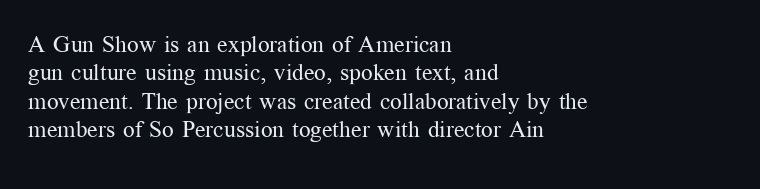
Nobody touched the tracking dial on this one. Visually the block forms a straight wall on the left and a jagged coastline on the right. Posture: upright roman. Beneath every word, the page is bare.
